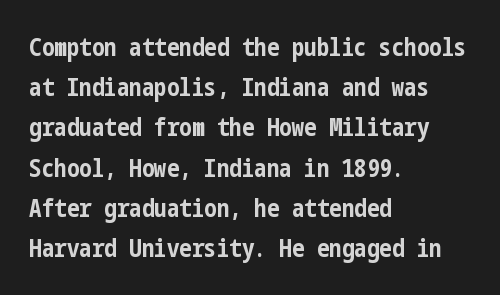
Every character sits straight up, as roman type does. Descender tails drop into unmarked territory. Students, this is bold: see how much ink each stroke carries. This block has exactly the height ordinary leading produces. Line beginnings align vertically; line endings do not. Tracking here is standard; glyphs follow each other at the usual distance.
